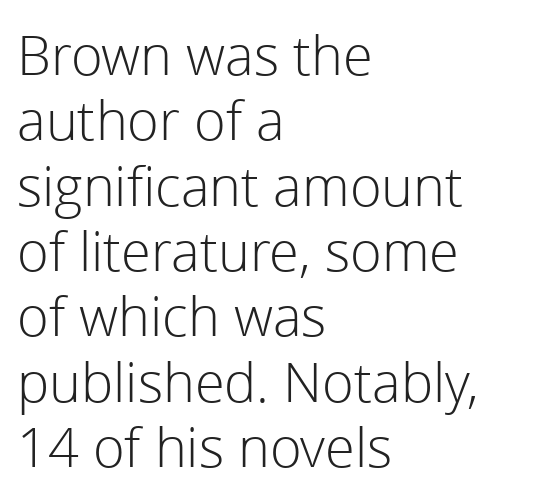
{"serif": "no", "italic": "no", "bold": "no", "weight": "light", "width": "normal", "x_height": "medium", "monospaced": "no", "underline": "no", "align": "left", "line_spacing_ratio": 1.21, "letter_spacing": "normal", "letter_spacing_em": 0.0, "glyph_px": 54}
